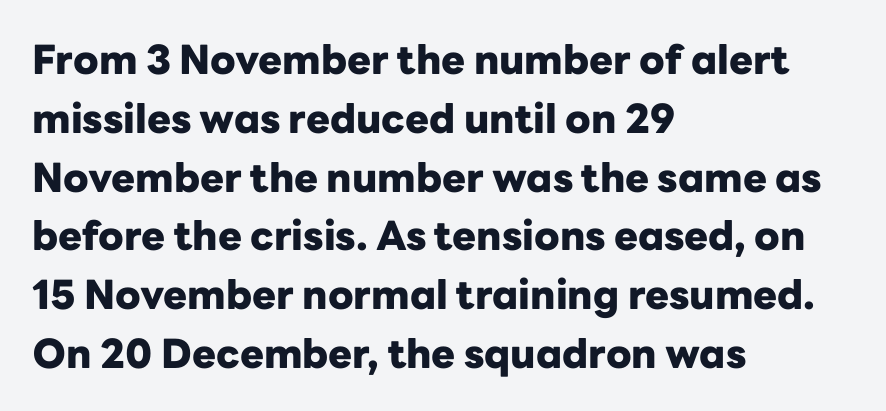
The image shows 40 px heavy sans-serif type, upright; set left-aligned, normal line spacing (1.47x), normal letter spacing, not underlined; low stroke contrast and a medium x-height.
